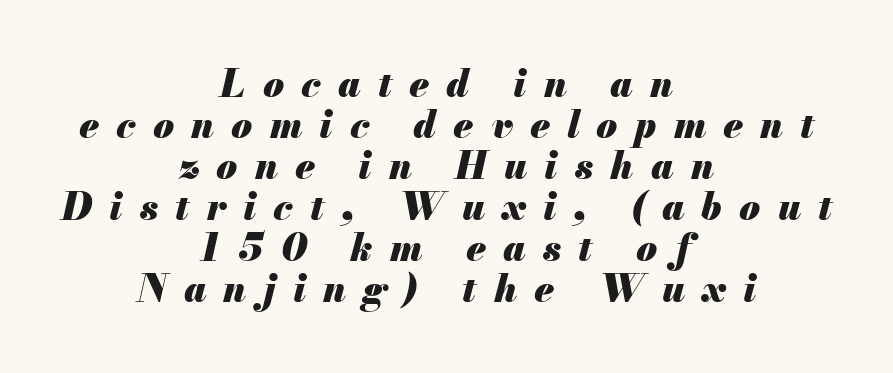
The image shows 38 px heavy type, italic (leaning right); set centered, tight line spacing (1.08x), unusually wide letter spacing (+0.45 em), not underlined; medium stroke contrast and a small x-height.
